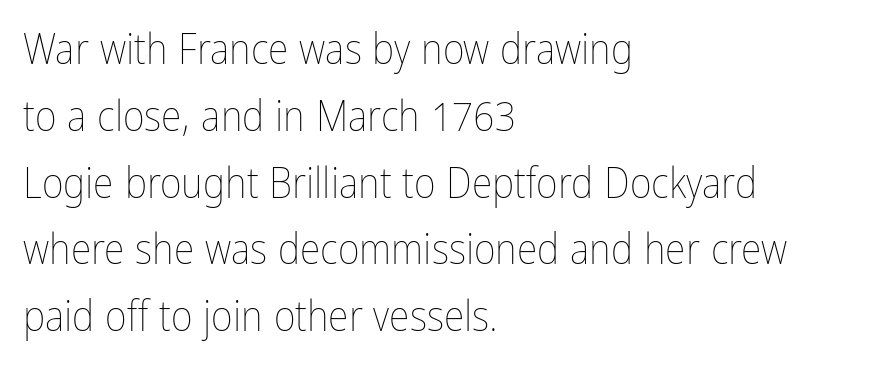
Q: Is the text bold? A: No.
Q: Is the text italic (slanted)? A: No, it is upright.
Q: Is the text underlined? A: No.
Q: How is the paragraph aligned? A: Left-aligned.
Q: Is the spacing between letters normal or unusually wide? A: Normal.
Q: Is the spacing between lines tight, normal or loose? A: Normal.
Q: Width (condensed, normal, or wide)? A: Condensed.
Q: Stroke contrast? A: Low.
Q: x-height? A: Medium.
Q: Monospaced? A: No.
